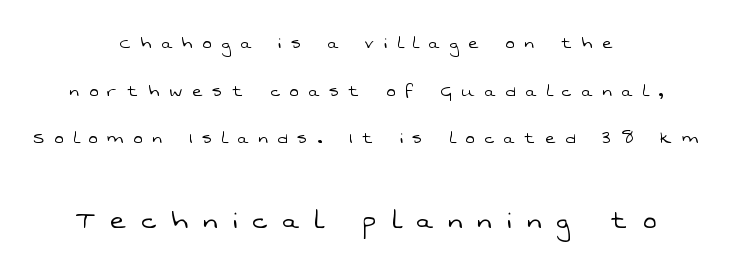
Each letter keeps its own natural width here, so spacing adapts to shape. The horizontal fit of the characters is loose and conspicuously gappy. Vertically, the passage feels expansive, rows floating well apart. The letters carry no serifs — their stems end cleanly without finishing strokes.
